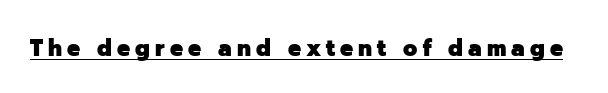
The image shows 23 px bold type, upright; set unusually wide letter spacing (+0.22 em), underlined.
